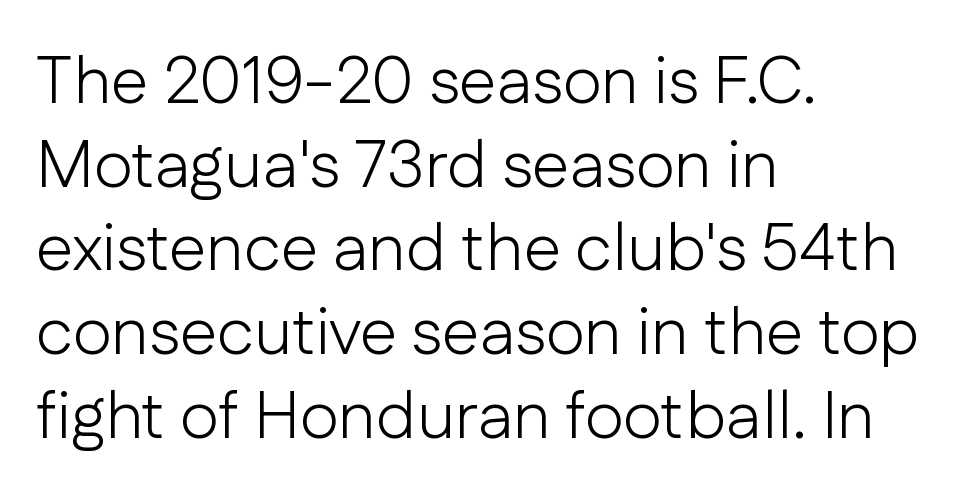
This rendering uses left alignment, leaving the right contour irregular. Vertical spacing — default. Observe the ordinary spacing: letters are neighbours, not strangers. Notice how the stems are strictly vertical — no italics here. Is the type heavy? It reads as light-to-regular instead. Think of a printed novel: that variable character pitch is what you see here.
